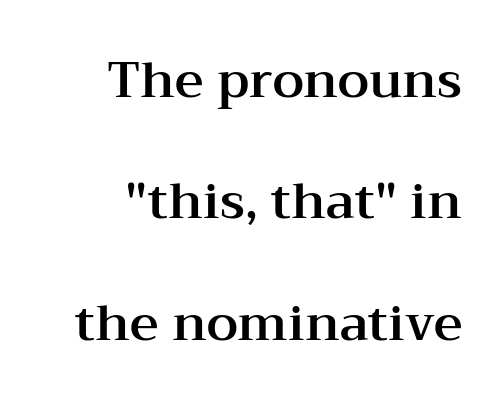
The image shows 50 px wide serif type, upright; set right-aligned, loose line spacing (2.43x), normal letter spacing, not underlined; medium stroke contrast and a medium x-height.
